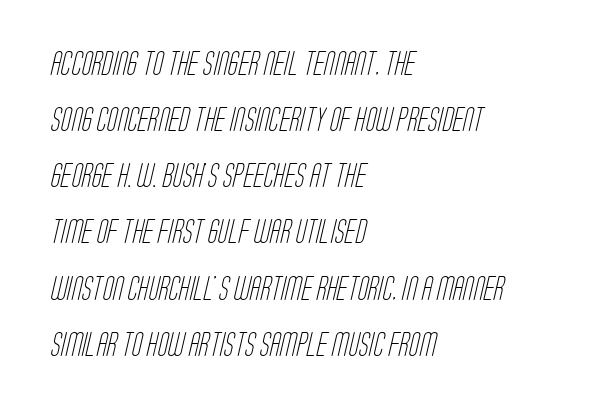
Is there much room between lines? Yes — plenty of vertical air separates them. Spacing between characters is what you'd get straight out of the box. Has an underline been added? It has not. Caption: face not bold, strokes unweighted. A classic flush-left, rag-right setting is used for this passage.
